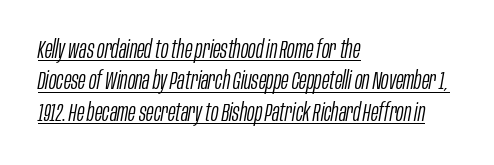
The face looks like a standard text weight, possibly lighter. These lines were composed using italics. Each line of the rendering has a horizontal stroke beneath the glyphs. One glance says typical: line gaps are just what's usual. Left-aligned paragraph, ragged on the right. The gaps between neighbouring characters are ordinary and unremarkable.
